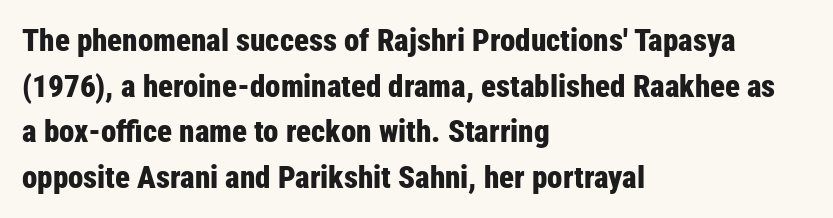
The image shows 31 px bold, condensed sans-serif type, upright; set left-aligned, normal line spacing (1.47x), normal letter spacing, not underlined; low stroke contrast and a medium x-height.
